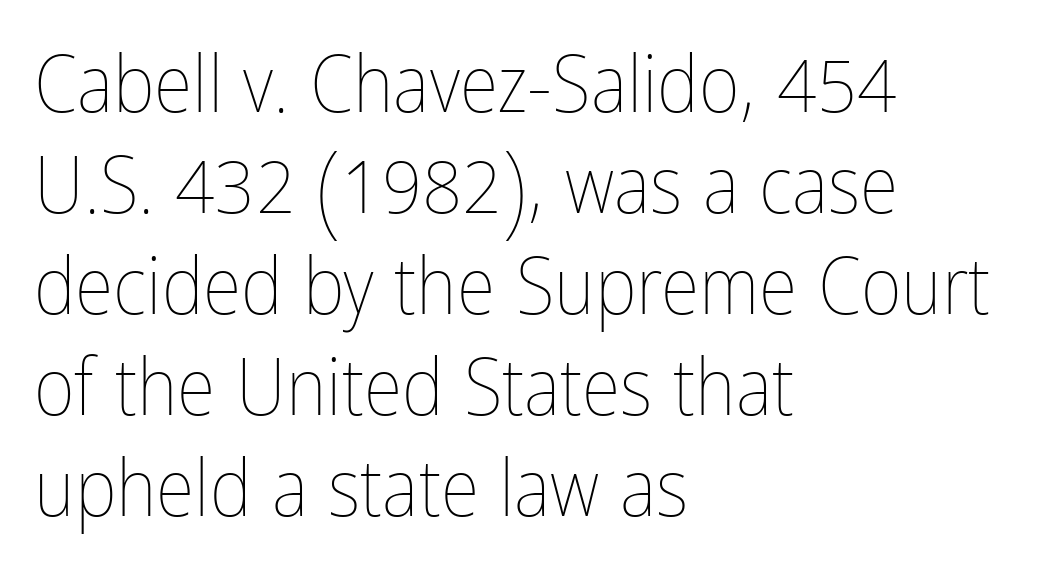
Q: Is the text bold? A: No.
Q: Is the text italic (slanted)? A: No, it is upright.
Q: Is the text underlined? A: No.
Q: How is the paragraph aligned? A: Left-aligned.
Q: Is the spacing between letters normal or unusually wide? A: Normal.
Q: Is the spacing between lines tight, normal or loose? A: Normal.
Q: Width (condensed, normal, or wide)? A: Condensed.
Q: Stroke contrast? A: Low.
Q: x-height? A: Medium.
Q: Monospaced? A: No.
